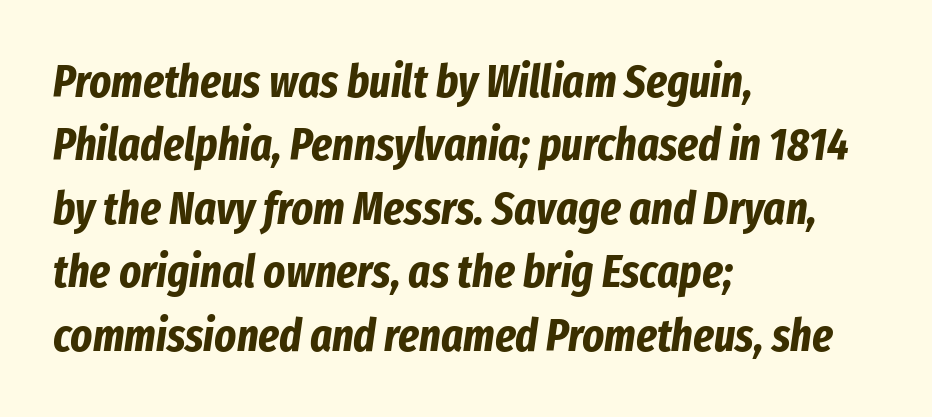
Q: Is the text bold? A: Yes.
Q: Is the text italic (slanted)? A: Yes, it leans right by about 8 degrees.
Q: Is the text underlined? A: No.
Q: How is the paragraph aligned? A: Left-aligned.
Q: Is the spacing between letters normal or unusually wide? A: Normal.
Q: Is the spacing between lines tight, normal or loose? A: Normal.
Q: Width (condensed, normal, or wide)? A: Condensed.
Q: Stroke contrast? A: Low.
Q: x-height? A: Medium.
Q: Monospaced? A: No.
